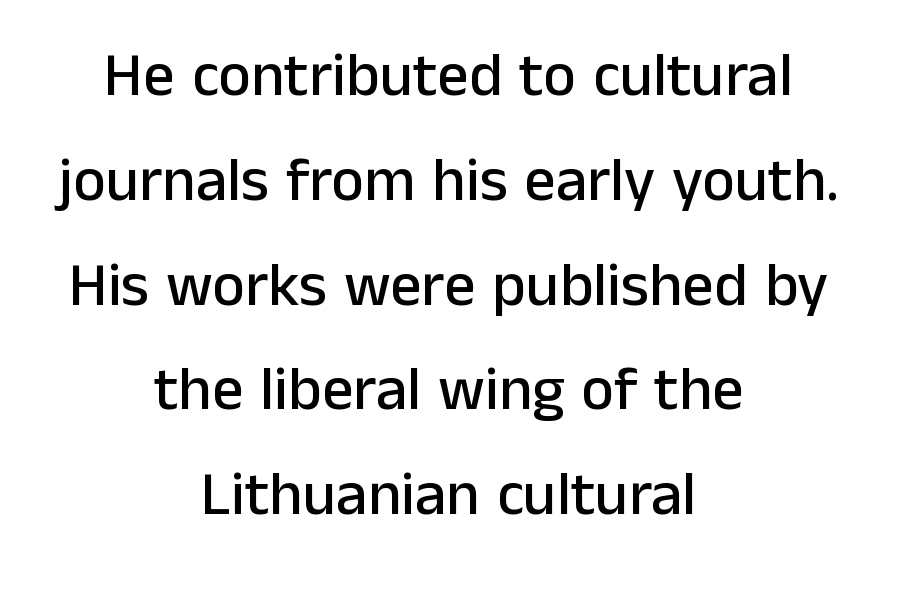
The image shows 62 px sans-serif type, upright; set centered, normal line spacing (1.69x), normal letter spacing, not underlined; low stroke contrast and a medium x-height.
